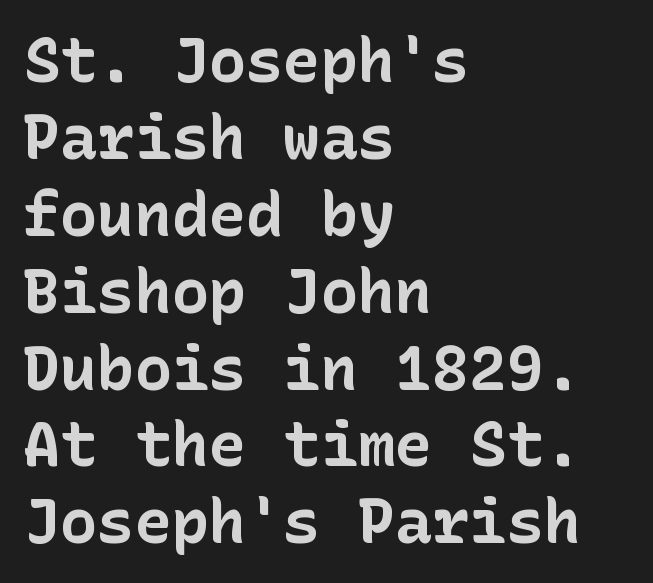
{"serif": "no", "italic": "no", "bold": "yes", "weight": "bold", "width": "normal", "stroke_contrast": "low", "x_height": "medium", "underline": "no", "align": "left", "line_spacing_ratio": 1.24, "letter_spacing": "normal", "letter_spacing_em": 0.0, "glyph_px": 62}
